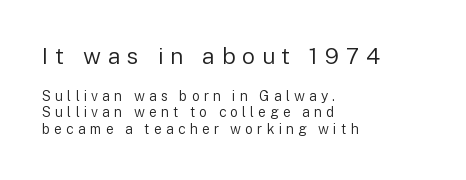
Q: Is the text bold? A: No.
Q: Is the text italic (slanted)? A: No, it is upright.
Q: Is the text underlined? A: No.
Q: How is the paragraph aligned? A: Left-aligned.
Q: Is the spacing between letters normal or unusually wide? A: Unusually wide.
Q: Which block of text is set in a larger size, the first (top) or the second (bottom)? A: The first (top) one.
